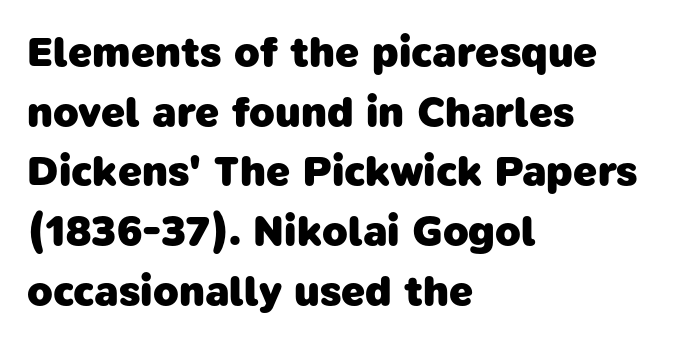
The image shows 42 px heavy sans-serif type; set left-aligned, normal line spacing (1.42x), normal letter spacing, not underlined; low stroke contrast and a medium x-height.
